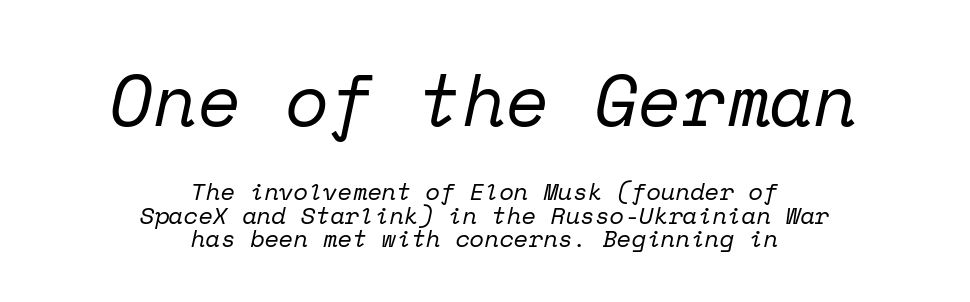
{"serif": "yes", "italic": "yes", "lean": "right", "slant_degrees": 12, "bold": "no", "weight": "regular", "width": "normal", "stroke_contrast": "low", "x_height": "medium", "monospaced": "yes", "underline": "no", "align": "center", "line_spacing": "tight", "line_spacing_ratio": 0.98, "letter_spacing": "normal", "letter_spacing_em": 0.0, "larger_block": "first", "size_ratio": 3.0, "glyph_px": 72}
